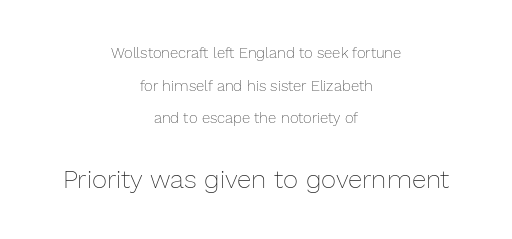
Size hierarchy here favors the trailing block over the leading one. This rendering leaves character spacing at its baseline value. You could fit nearly another row in the gap between these rows. Decoration check: the copy has no underline.
